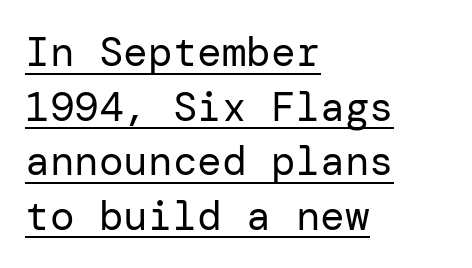
Q: Is the text bold? A: No.
Q: Is the text italic (slanted)? A: No, it is upright.
Q: Is the typeface a serif or a sans-serif typeface? A: Sans-serif.
Q: Is the text underlined? A: Yes.
Q: How is the paragraph aligned? A: Left-aligned.
Q: Is the spacing between letters normal or unusually wide? A: Normal.
Q: Is the spacing between lines tight, normal or loose? A: Normal.
Q: Width (condensed, normal, or wide)? A: Normal.
Q: Stroke contrast? A: Low.
Q: x-height? A: Medium.
